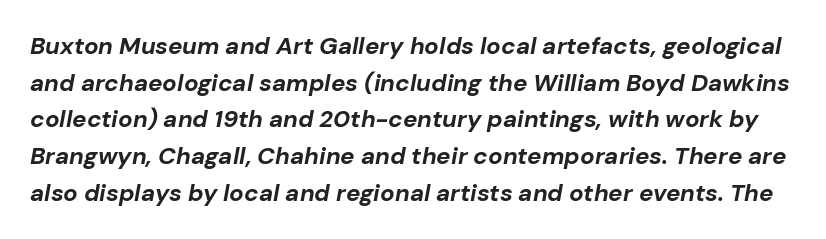
The image shows 24 px bold type, italic (leaning right); set normal line spacing (1.53x), normal letter spacing, not underlined.
